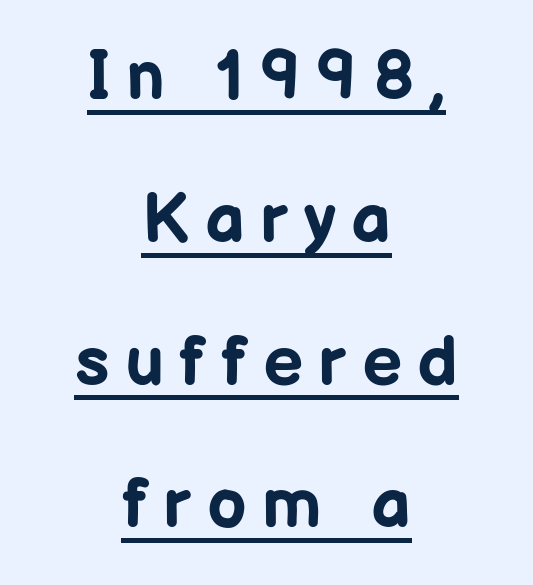
The image shows 70 px bold sans-serif type, upright; set centered, loose line spacing (2.04x), unusually wide letter spacing (+0.22 em), underlined; low stroke contrast and a medium x-height.
